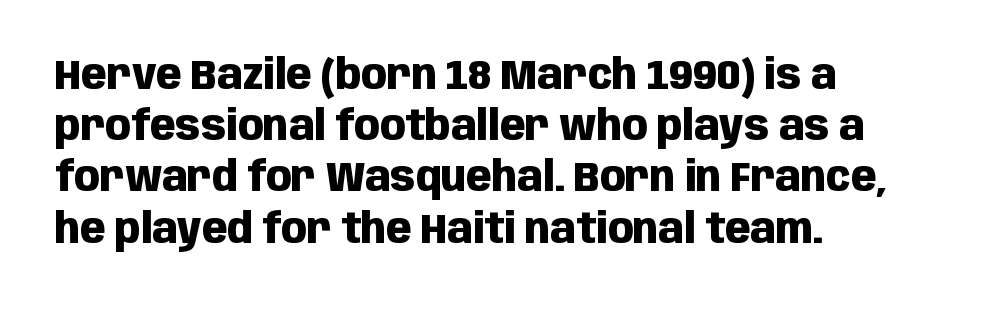
Q: Is the text bold? A: Yes.
Q: Is the text italic (slanted)? A: No, it is upright.
Q: Is the typeface a serif or a sans-serif typeface? A: Sans-serif.
Q: Is the text underlined? A: No.
Q: How is the paragraph aligned? A: Left-aligned.
Q: Is the spacing between letters normal or unusually wide? A: Normal.
Q: Width (condensed, normal, or wide)? A: Condensed.
Q: Stroke contrast? A: Low.
Q: x-height? A: Large.
Q: Monospaced? A: No.
